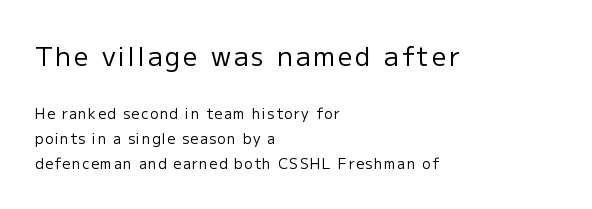
Q: Is the text bold? A: No.
Q: Is the text italic (slanted)? A: No, it is upright.
Q: Is the text underlined? A: No.
Q: How is the paragraph aligned? A: Left-aligned.
Q: Which block of text is set in a larger size, the first (top) or the second (bottom)? A: The first (top) one.
